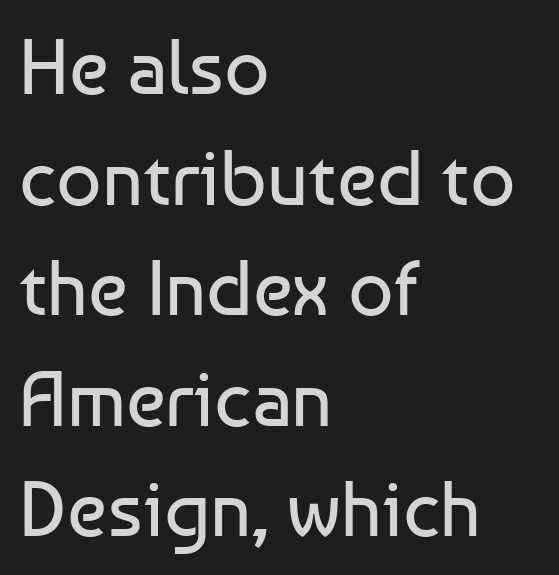
{"serif": "no", "italic": "no", "bold": "no", "weight": "regular", "width": "normal", "stroke_contrast": "low", "x_height": "medium", "monospaced": "no", "underline": "no", "align": "left", "line_spacing": "normal", "line_spacing_ratio": 1.4, "letter_spacing": "normal", "letter_spacing_em": 0.0, "glyph_px": 79}
